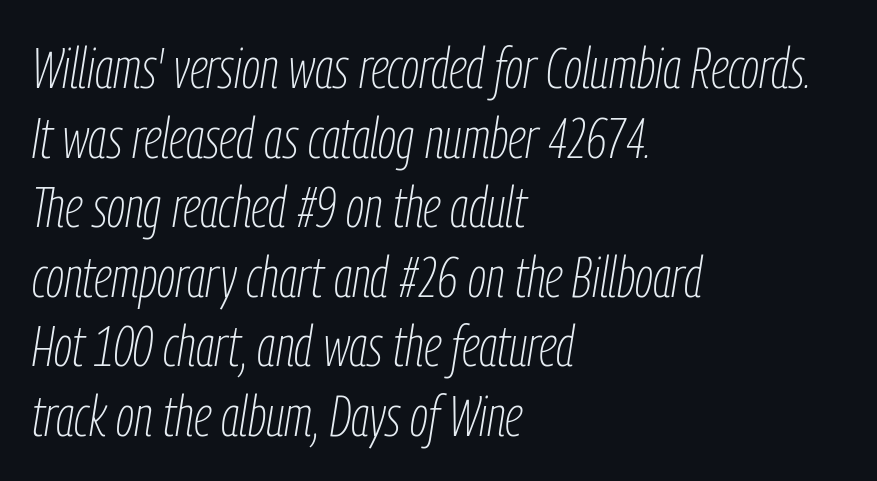
Q: Is the text bold? A: No.
Q: Is the text italic (slanted)? A: Yes, it leans right by about 9 degrees.
Q: Is the text underlined? A: No.
Q: How is the paragraph aligned? A: Left-aligned.
Q: Is the spacing between letters normal or unusually wide? A: Normal.
Q: Width (condensed, normal, or wide)? A: Condensed.
Q: Stroke contrast? A: Low.
Q: x-height? A: Medium.
Q: Monospaced? A: No.
